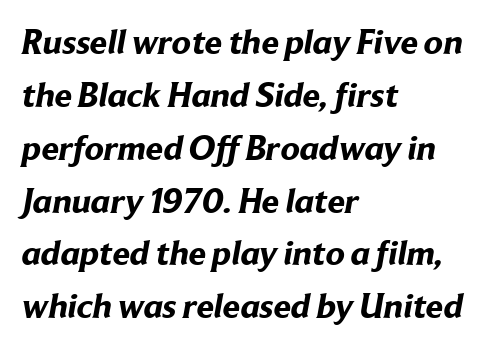
{"serif": "no", "bold": "yes", "weight": "bold", "width": "normal", "stroke_contrast": "low", "x_height": "medium", "monospaced": "no", "underline": "no", "align": "left", "line_spacing": "normal", "line_spacing_ratio": 1.51, "letter_spacing": "normal", "letter_spacing_em": 0.0, "glyph_px": 35}
